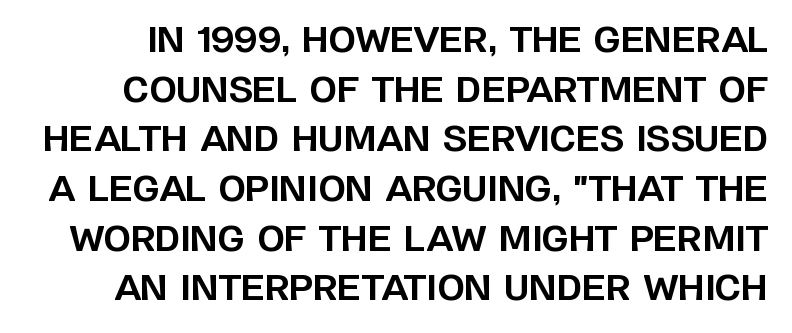
The image shows 35 px bold sans-serif type, upright; set normal line spacing (1.42x), normal letter spacing, not underlined; low stroke contrast and a large x-height.
